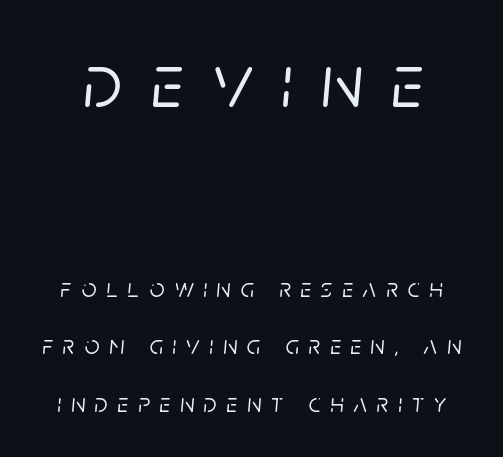
In this sample the first text group is rendered at the bigger scale. The vertical gap from one line to the next is large. The line texture is sparse and dotted thanks to wide tracking. The text carries the slant typical of an italic or oblique font.
